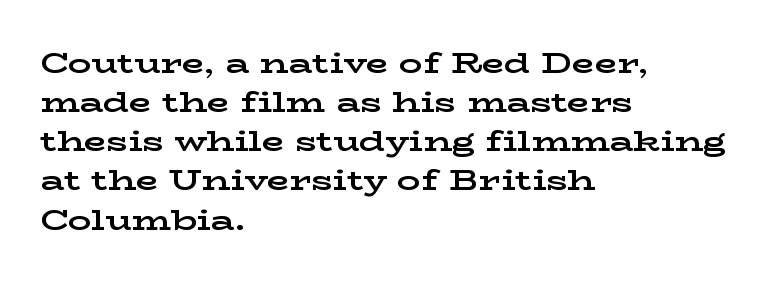
Q: Is the text bold? A: Yes.
Q: Is the text italic (slanted)? A: No, it is upright.
Q: Is the typeface a serif or a sans-serif typeface? A: Serif.
Q: Is the text underlined? A: No.
Q: How is the paragraph aligned? A: Left-aligned.
Q: Is the spacing between letters normal or unusually wide? A: Normal.
Q: Is the spacing between lines tight, normal or loose? A: Normal.
Q: Width (condensed, normal, or wide)? A: Wide.
Q: Stroke contrast? A: Low.
Q: x-height? A: Medium.
Q: Monospaced? A: No.
